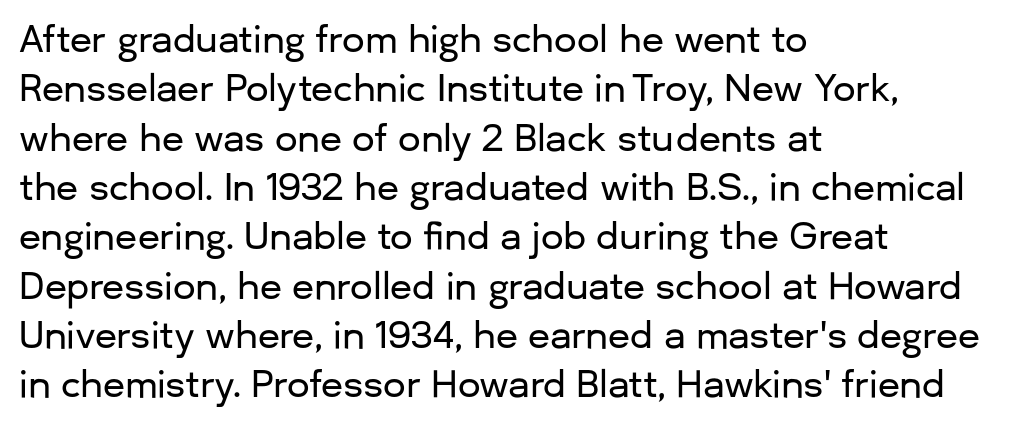
The image shows 36 px sans-serif type, upright; set left-aligned, normal line spacing (1.37x), normal letter spacing, not underlined; low stroke contrast and a medium x-height.
